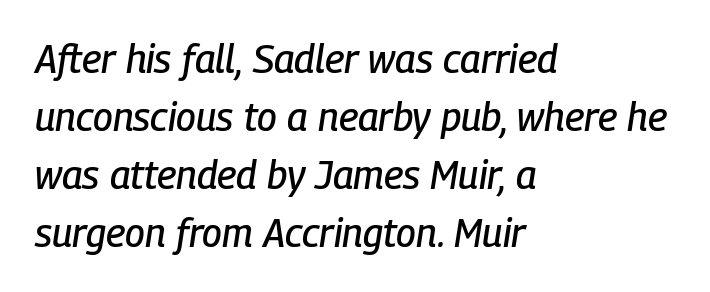
Q: Is the text italic (slanted)? A: Yes, it leans right by about 9 degrees.
Q: Is the text underlined? A: No.
Q: How is the paragraph aligned? A: Left-aligned.
Q: Is the spacing between letters normal or unusually wide? A: Normal.
Q: Is the spacing between lines tight, normal or loose? A: Normal.
Q: Width (condensed, normal, or wide)? A: Condensed.
Q: Stroke contrast? A: Low.
Q: x-height? A: Medium.
Q: Monospaced? A: No.
